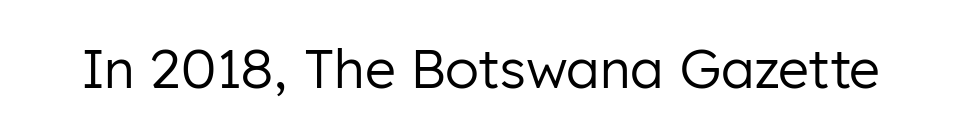
No feet cap the strokes, marking this as sans-serif type. How are the letters spaced? Ordinarily, with no added tracking. Heft: none added — not bold. These lines are rendered in a variable-pitch font.
